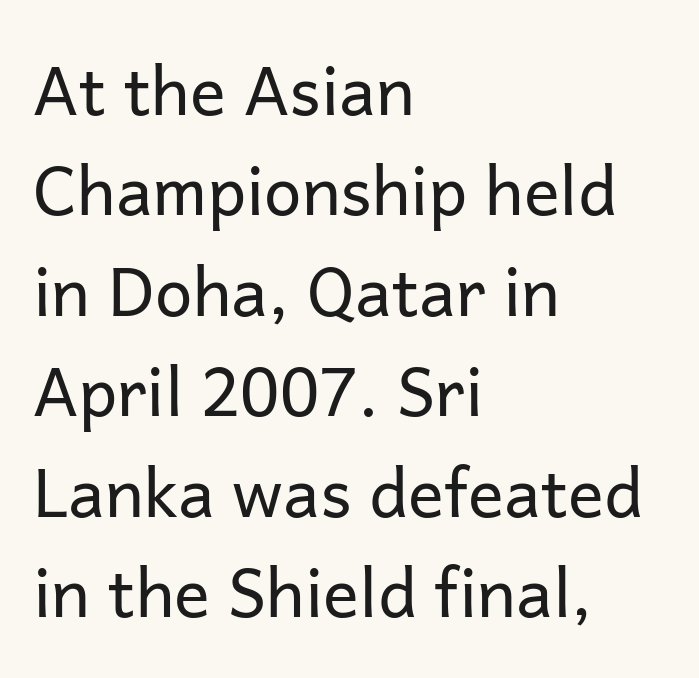
The image shows 67 px regular-weight sans-serif type, upright; set left-aligned, normal line spacing (1.5x), normal letter spacing, not underlined; low stroke contrast and a medium x-height.
